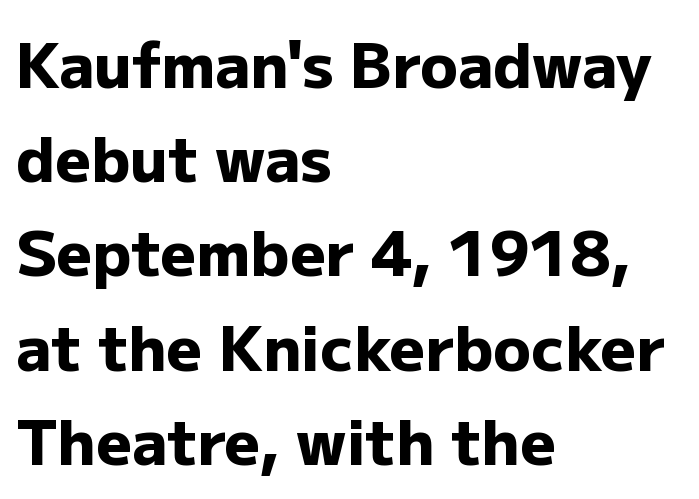
The letters stand upright; this is a roman face. One glance says typical: line gaps are just what's usual. Words appear dense and cohesive because spacing is normal. One-word summary of the alignment: left.
